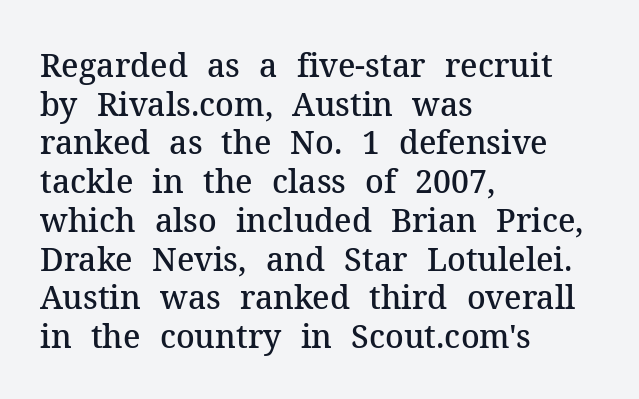
The image shows 32 px semibold serif type, upright; set left-aligned, line spacing 1.21x, normal letter spacing, not underlined; medium stroke contrast and a medium x-height.
